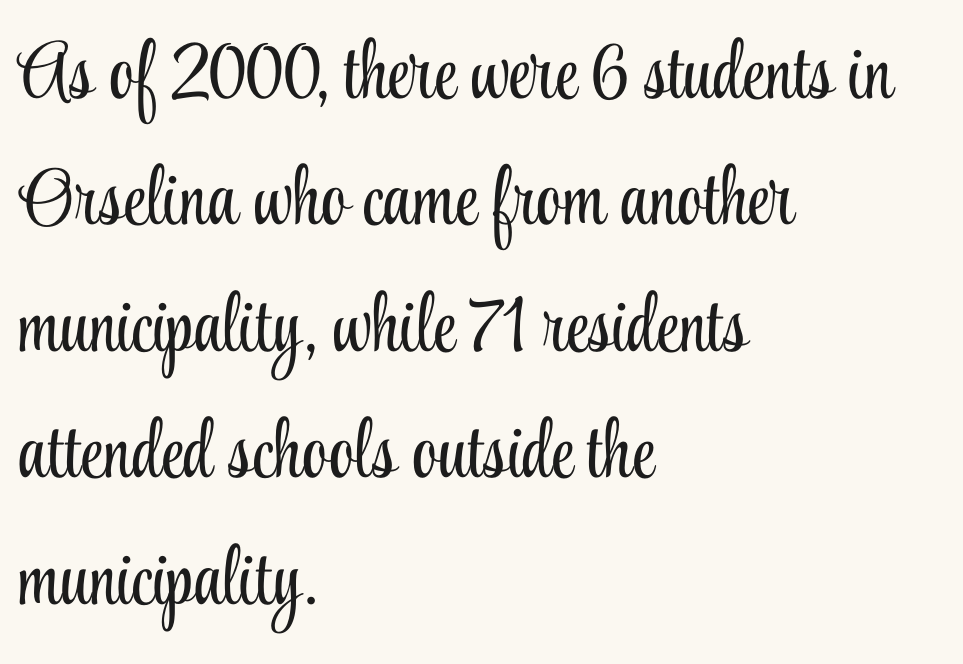
Q: Is the text bold? A: No.
Q: Is the text italic (slanted)? A: Yes.
Q: Is the typeface a serif or a sans-serif typeface? A: Serif.
Q: Is the text underlined? A: No.
Q: How is the paragraph aligned? A: Left-aligned.
Q: Is the spacing between letters normal or unusually wide? A: Normal.
Q: Is the spacing between lines tight, normal or loose? A: Normal.
Q: Width (condensed, normal, or wide)? A: Condensed.
Q: Stroke contrast? A: Low.
Q: x-height? A: Small.
Q: Monospaced? A: No.
